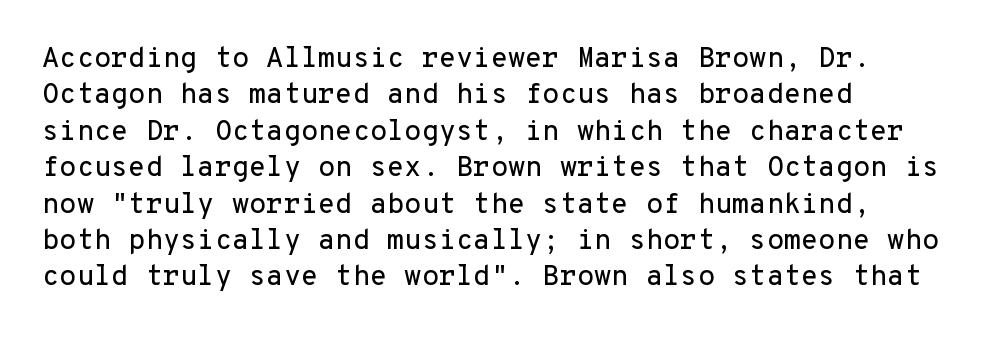
You can tell it's not italic because the verticals are truly vertical. Does the copy run flush right? No — it runs flush left. You could count columns in this text — the font is strictly monospaced. The line-height multiplier appears to be the usual default.
